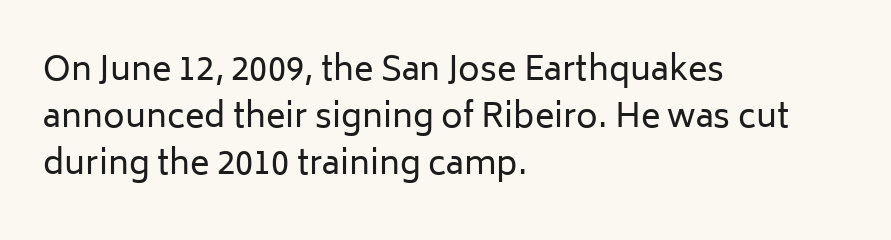
Stroke mass is kept to a normal reading level or below. Nobody drew a line under any word here. The line-height multiplier appears to be the usual default. Check where the strokes stop: nothing finishes them off — pure sans.
